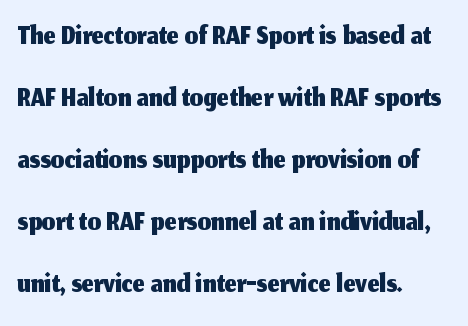
The typeface chosen for these lines omits serifs. This rendering leaves character spacing at its baseline value. One glance says typical: line gaps are just what's usual. Looks like regular typesetting: each glyph gets only the width it needs.
